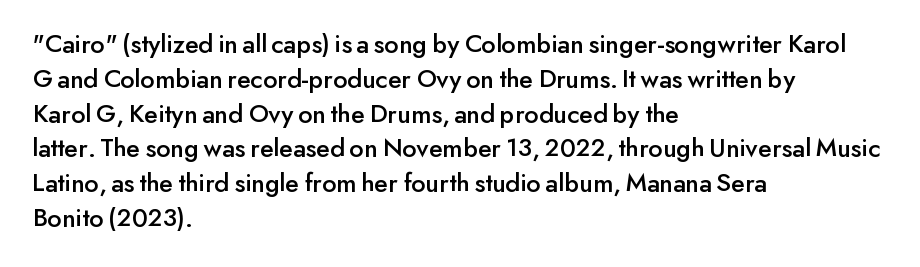
The image shows 27 px text type, upright; set left-aligned, normal line spacing (1.29x), normal letter spacing, not underlined.
